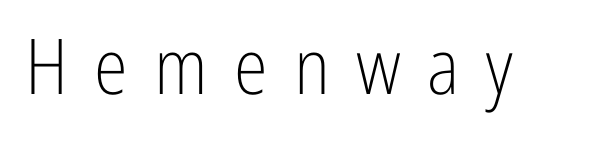
The image shows 77 px light, condensed sans-serif type, upright; set unusually wide letter spacing (+0.34 em), not underlined; low stroke contrast and a medium x-height.
